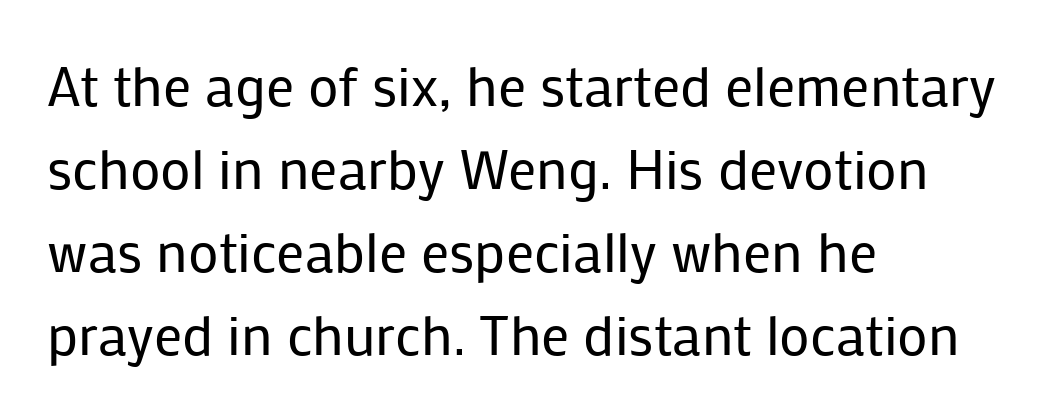
The letterforms sit at book weight or below. Honestly, there is no underline to notice here at all. Nobody touched the tracking dial on this one. The rendering uses a moderate line-height, typical for paragraphs. Does the lettering tilt? It doesn't — this is upright. This rendering uses left alignment, leaving the right contour irregular.
